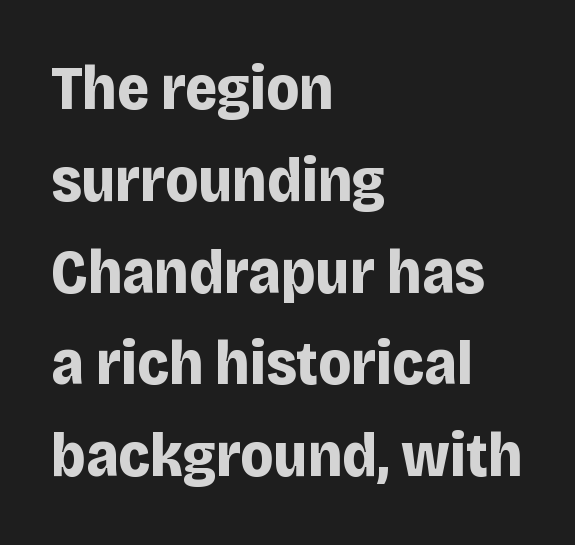
{"serif": "no", "italic": "no", "bold": "yes", "weight": "bold", "width": "normal", "stroke_contrast": "low", "x_height": "large", "monospaced": "no", "underline": "no", "align": "left", "line_spacing": "normal", "line_spacing_ratio": 1.48, "letter_spacing": "normal", "letter_spacing_em": 0.0, "glyph_px": 62}
